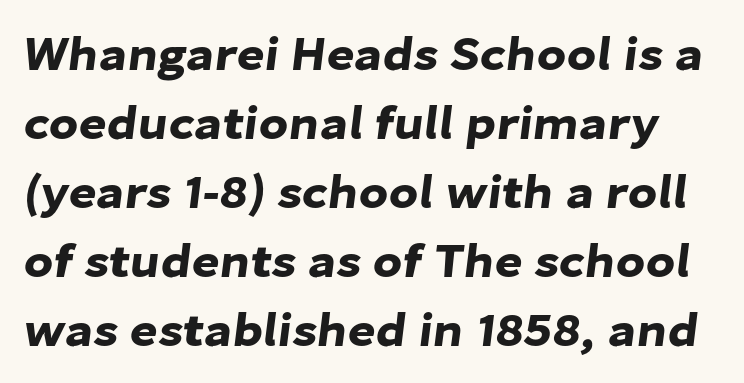
The image shows 48 px sans-serif type; set normal line spacing (1.44x), normal letter spacing, not underlined; low stroke contrast and a medium x-height.
